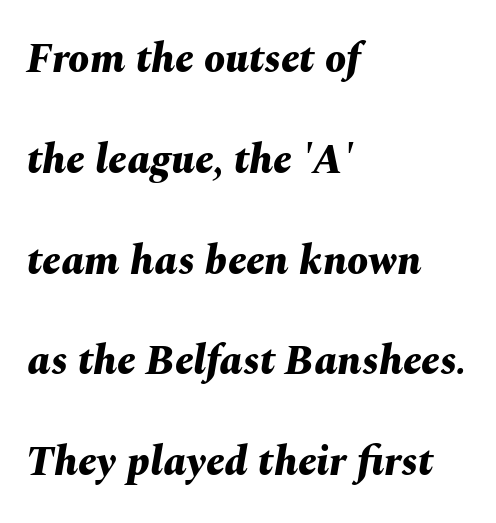
Q: Is the text bold? A: Yes.
Q: Is the text italic (slanted)? A: Yes, it leans right by about 10 degrees.
Q: Is the text underlined? A: No.
Q: How is the paragraph aligned? A: Left-aligned.
Q: Is the spacing between letters normal or unusually wide? A: Normal.
Q: Is the spacing between lines tight, normal or loose? A: Loose.
Q: Width (condensed, normal, or wide)? A: Normal.
Q: Stroke contrast? A: Medium.
Q: x-height? A: Medium.
Q: Monospaced? A: No.
